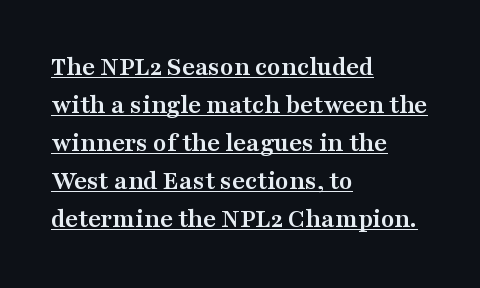
The image shows 27 px bold type, upright; set left-aligned, normal line spacing (1.41x), normal letter spacing, underlined.
